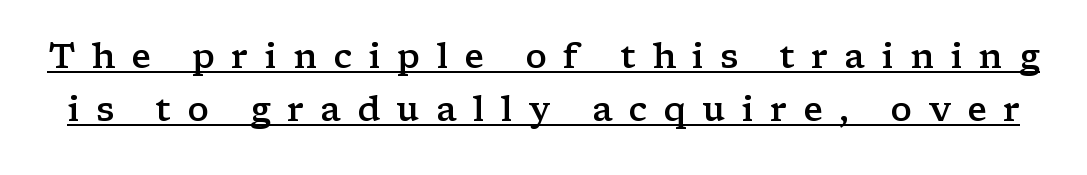
The image shows 34 px semibold, wide serif type, upright; set normal line spacing (1.56x), unusually wide letter spacing (+0.48 em), underlined; low stroke contrast and a medium x-height.
